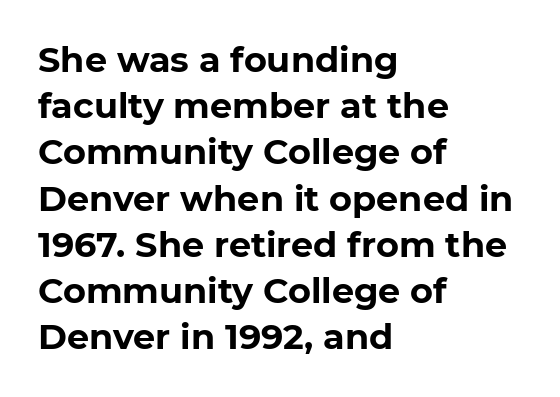
In CSS terms this would be text-align: left. The face used here is proportionally spaced, like ordinary book or web type. Nobody touched the tracking dial on this one. Summary of vertical rhythm: regular, with standard interline spacing. The font family rendered here belongs to the sans-serif group. What weight is shown? A full bold with thick strokes.
